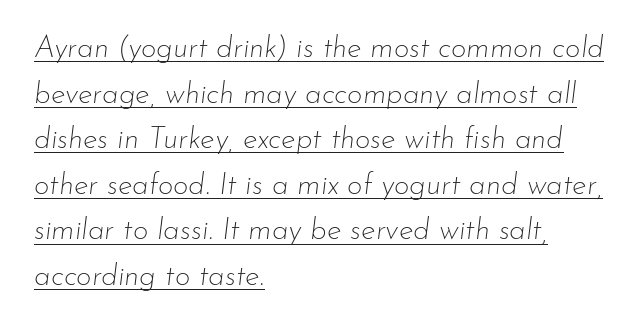
{"italic": "yes", "lean": "right", "slant_degrees": 7, "bold": "no", "weight": "thin", "width": "normal", "stroke_contrast": "low", "x_height": "small", "monospaced": "no", "underline": "yes", "align": "left", "line_spacing": "normal", "line_spacing_ratio": 1.52, "letter_spacing": "normal", "letter_spacing_em": 0.0, "glyph_px": 30}
